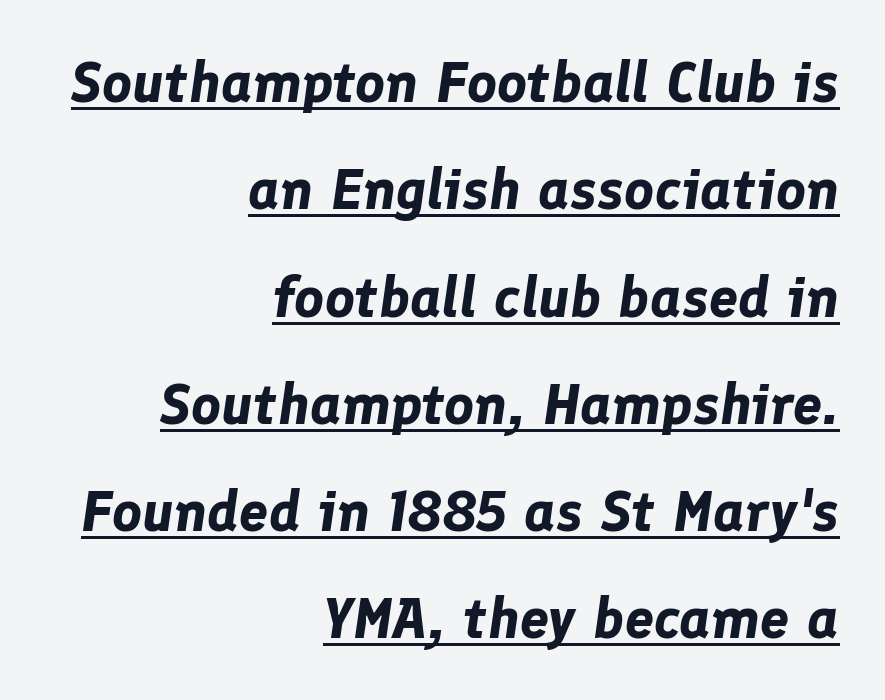
The image shows 58 px bold type, italic (leaning right); set right-aligned, line spacing 1.85x, normal letter spacing, underlined; low stroke contrast and a medium x-height.
